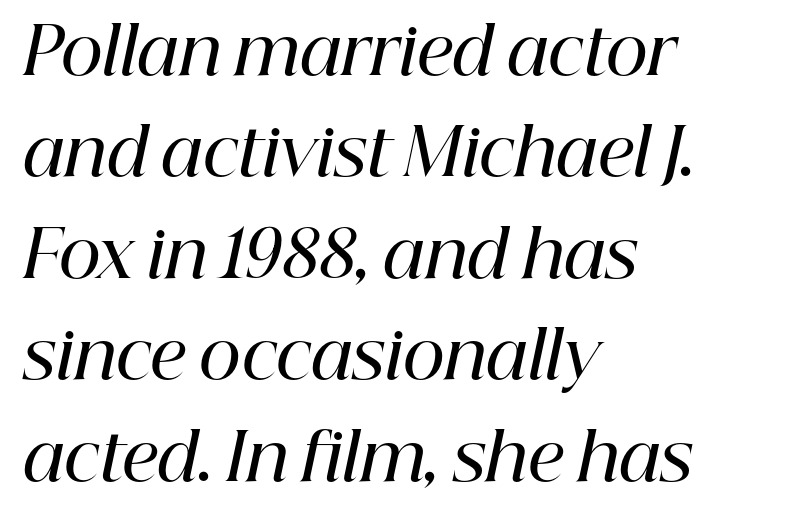
Q: Is the text bold? A: Semi-bold.
Q: Is the text italic (slanted)? A: Yes, it leans right by about 12 degrees.
Q: Is the typeface a serif or a sans-serif typeface? A: Serif.
Q: Is the text underlined? A: No.
Q: How is the paragraph aligned? A: Left-aligned.
Q: Is the spacing between letters normal or unusually wide? A: Normal.
Q: Is the spacing between lines tight, normal or loose? A: Normal.
Q: Width (condensed, normal, or wide)? A: Normal.
Q: Stroke contrast? A: High.
Q: x-height? A: Medium.
Q: Monospaced? A: No.
